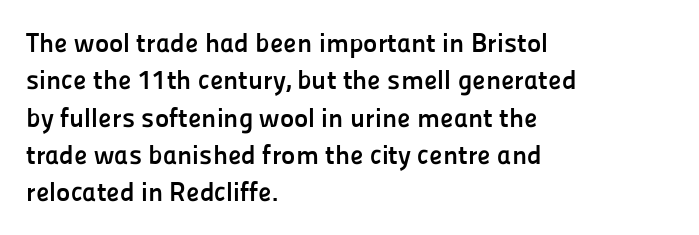
It's the straight-up-and-down kind of type. The lines are quadded left. Letter spacing: default. Rule under the text: the space is simply empty. The space between consecutive lines is moderate. Notice how thick the strokes are: this is what a full bold looks like.
